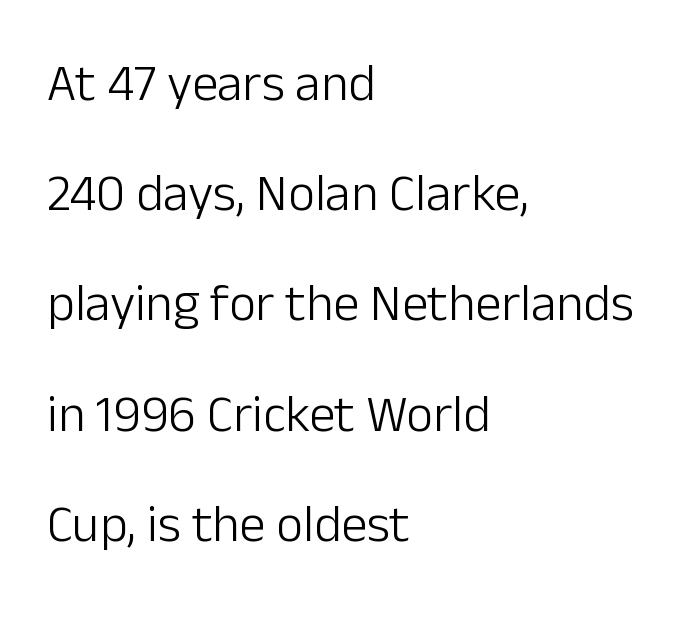
{"serif": "no", "italic": "no", "bold": "no", "weight": "light", "width": "normal", "stroke_contrast": "low", "x_height": "medium", "monospaced": "no", "underline": "no", "align": "left", "line_spacing": "loose", "line_spacing_ratio": 2.12, "letter_spacing": "normal", "letter_spacing_em": 0.0, "glyph_px": 52}
